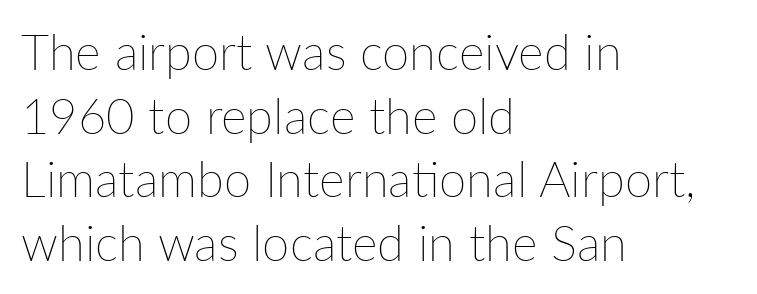
Q: Is the text bold? A: No.
Q: Is the text italic (slanted)? A: No, it is upright.
Q: Is the text underlined? A: No.
Q: How is the paragraph aligned? A: Left-aligned.
Q: Is the spacing between letters normal or unusually wide? A: Normal.
Q: Is the spacing between lines tight, normal or loose? A: Normal.
Q: Width (condensed, normal, or wide)? A: Normal.
Q: Stroke contrast? A: Low.
Q: x-height? A: Medium.
Q: Monospaced? A: No.
